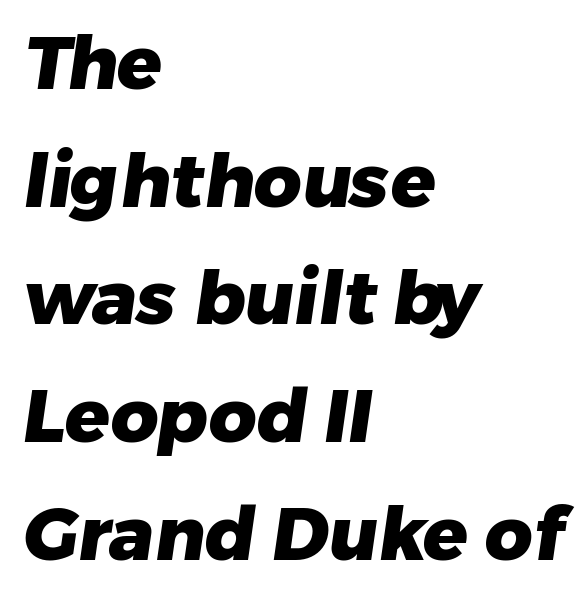
Weight: bold. The passage shown is typeset with a sans-serif family. Is the block centered? No — it sits flush against the left margin. Do the characters align in a grid? No, the font is proportional. Vertical spacing — default. Honestly, the letter spacing is just normal — you wouldn't notice it.
